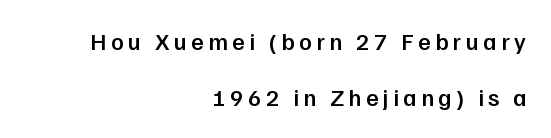
{"italic": "no", "bold": "semi", "underline": "no", "align": "right", "line_spacing": "loose", "line_spacing_ratio": 2.35, "glyph_px": 24}
